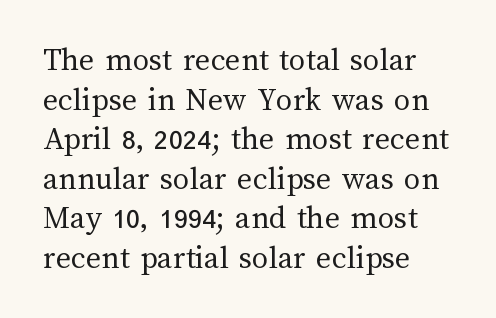
The image shows 33 px regular-weight type, upright; set left-aligned, line spacing 1.2x, normal letter spacing, not underlined; medium stroke contrast and a medium x-height.
